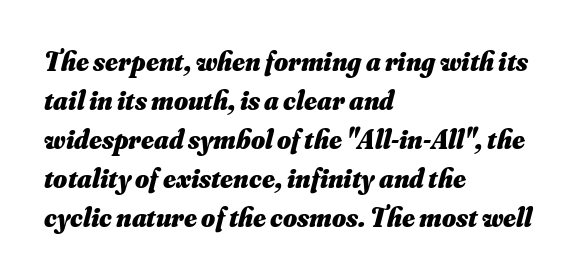
Q: Is the text bold? A: Yes.
Q: Is the text italic (slanted)? A: Yes, it leans right by about 16 degrees.
Q: Is the text underlined? A: No.
Q: How is the paragraph aligned? A: Left-aligned.
Q: Is the spacing between letters normal or unusually wide? A: Normal.
Q: Is the spacing between lines tight, normal or loose? A: Normal.
